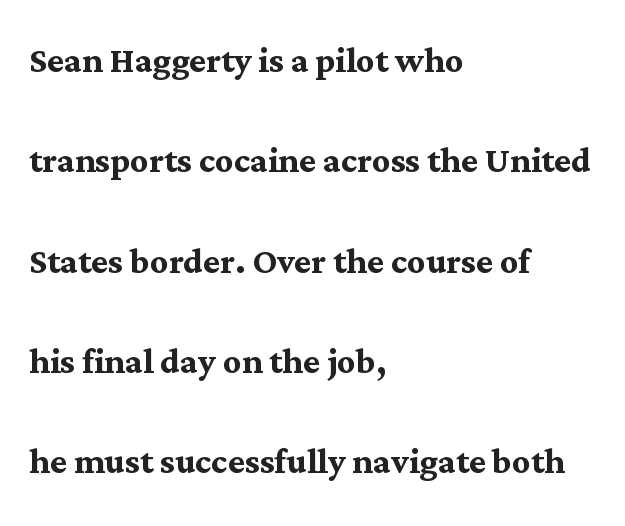
Has an underline been added? It has not. The designer went with a serif here, giving each stem small feet. No italicization has been applied; the sample stays upright. These words are printed bold, with thick strokes throughout. In terms of letterspacing, this is plain default setting. Proportional: the letters do not fall into vertical columns.
